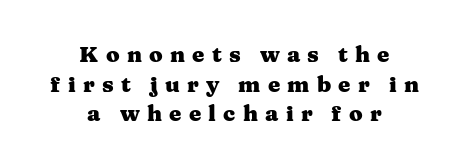
Leftover space on each line is divided equally before and after the words. A normal amount of white space separates one row of letters from the next. Quick note: underline off. A typesetter would call this heavily tracked-out type. The characters look thick and weighty, a clear bold.
